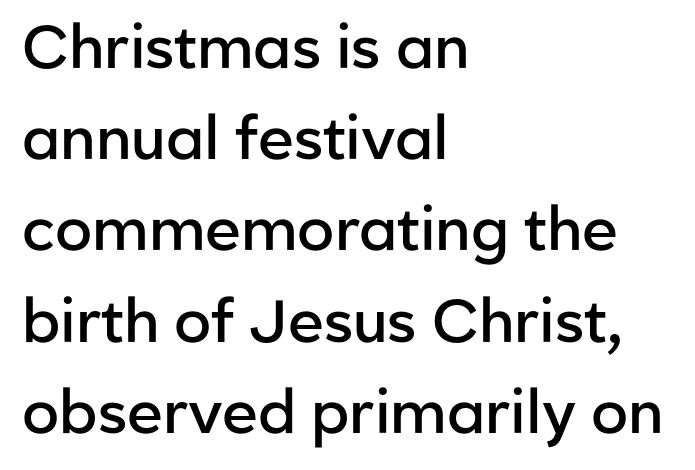
Q: Is the text bold? A: Semi-bold.
Q: Is the text italic (slanted)? A: No, it is upright.
Q: Is the typeface a serif or a sans-serif typeface? A: Sans-serif.
Q: Is the text underlined? A: No.
Q: How is the paragraph aligned? A: Left-aligned.
Q: Is the spacing between letters normal or unusually wide? A: Normal.
Q: Is the spacing between lines tight, normal or loose? A: Normal.
Q: Width (condensed, normal, or wide)? A: Normal.
Q: Stroke contrast? A: Low.
Q: x-height? A: Medium.
Q: Monospaced? A: No.
